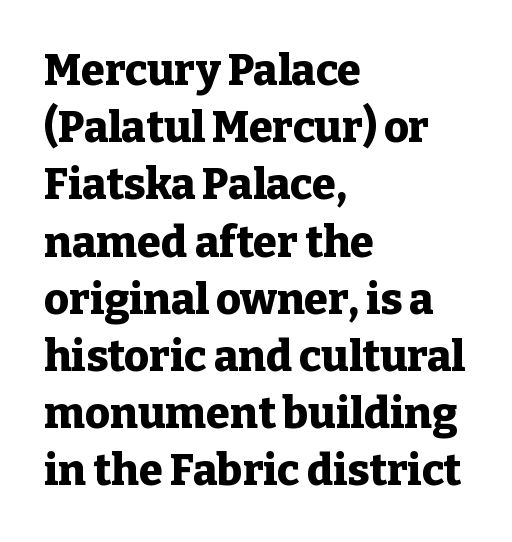
Q: Is the text bold? A: Yes.
Q: Is the text italic (slanted)? A: No, it is upright.
Q: Is the typeface a serif or a sans-serif typeface? A: Serif.
Q: Is the text underlined? A: No.
Q: How is the paragraph aligned? A: Left-aligned.
Q: Is the spacing between letters normal or unusually wide? A: Normal.
Q: Is the spacing between lines tight, normal or loose? A: Normal.
Q: Width (condensed, normal, or wide)? A: Normal.
Q: Stroke contrast? A: Low.
Q: x-height? A: Medium.
Q: Monospaced? A: No.
